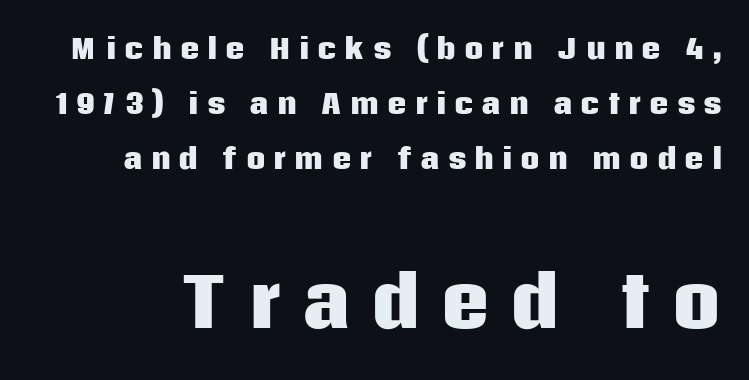
The image shows 68 px heavy sans-serif type, upright; set loose line spacing (2.04x), unusually wide letter spacing (+0.29 em), not underlined; the second (bottom) block is 2.52x larger; low stroke contrast and a large x-height.
